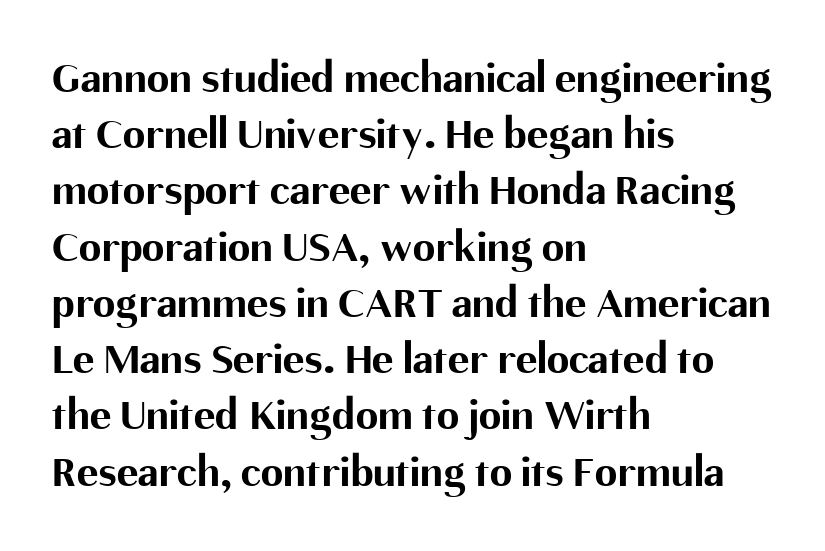
The paragraph shown leans on its left margin. The rendering uses a bold face; every stroke is thick and dark. A bare baseline throughout the passage. Think of a printed novel: that variable character pitch is what you see here. Reading down the column, the eye jumps a familiar distance to each next line. The axis of the letterforms is exactly vertical.
